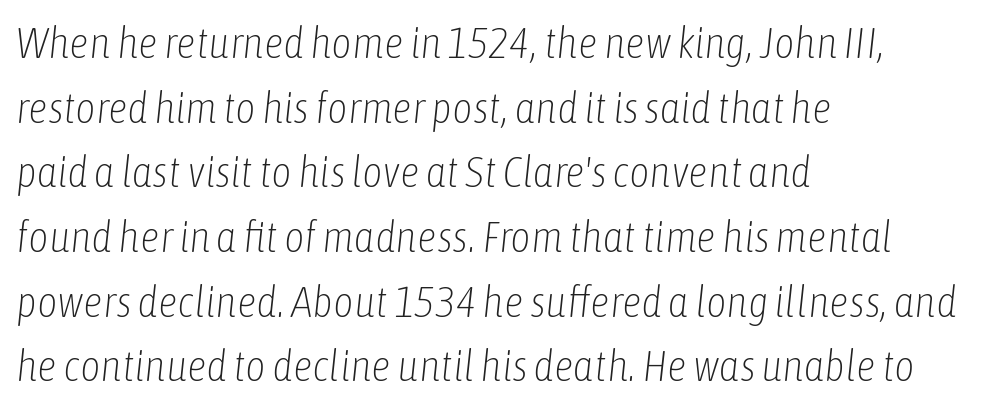
Q: Is the text bold? A: No.
Q: Is the text italic (slanted)? A: Yes, it leans right by about 6 degrees.
Q: Is the text underlined? A: No.
Q: How is the paragraph aligned? A: Left-aligned.
Q: Is the spacing between letters normal or unusually wide? A: Normal.
Q: Is the spacing between lines tight, normal or loose? A: Normal.
Q: Width (condensed, normal, or wide)? A: Condensed.
Q: Stroke contrast? A: Low.
Q: x-height? A: Medium.
Q: Monospaced? A: No.
